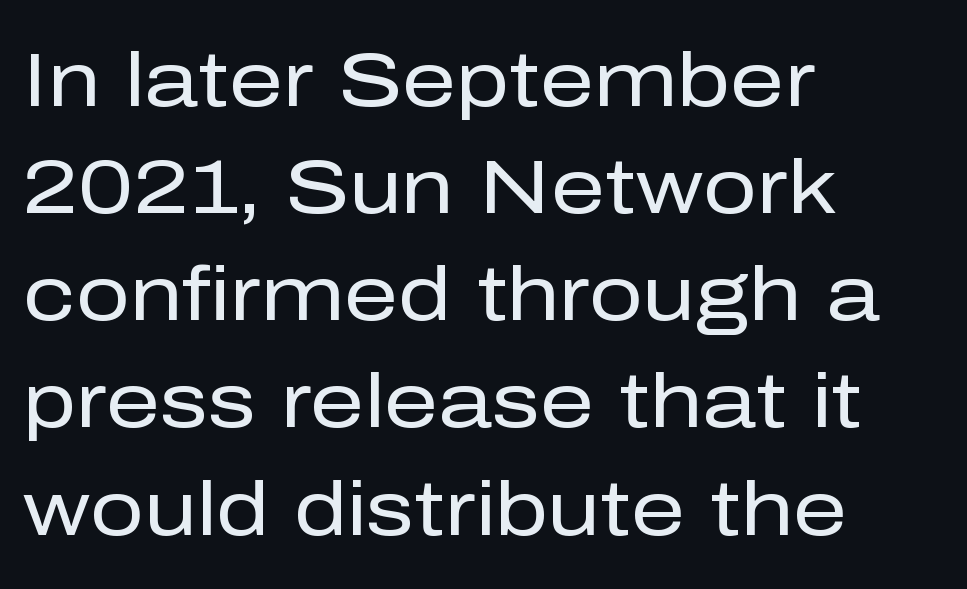
The image shows 76 px regular-weight sans-serif type, upright; set left-aligned, normal line spacing (1.41x), normal letter spacing, not underlined; low stroke contrast and a medium x-height.
